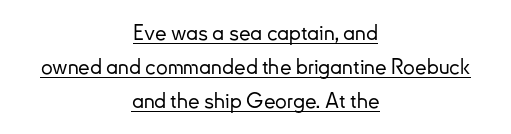
The paragraph has two soft edges and a firm central axis. Emphasis is given by a line drawn under the lettering. What's the leading like? Ordinary, nothing unusual. The letters stand straight up with perfectly vertical stems.
